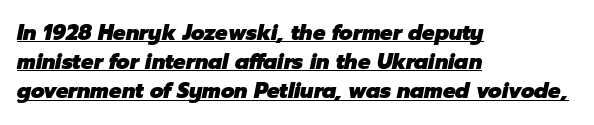
The whole block is typeset with a tilt. The rag falls on the right side of this text block. Looks like someone drew a line under every word here. As a designer I'd log this as weight 700, bold. The rendering keeps characters at their native spacing.
